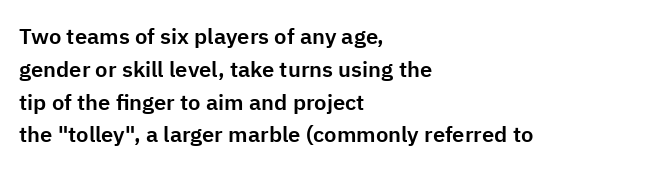
The specimen omits any rule beneath the text block's lines. Is the letter spacing exaggerated? No — it looks like the ordinary default. The typography opts for an upright posture over an oblique one. The rag falls on the right side of this text block. Baseline-to-baseline distance is the conventional proportion of letter height.
